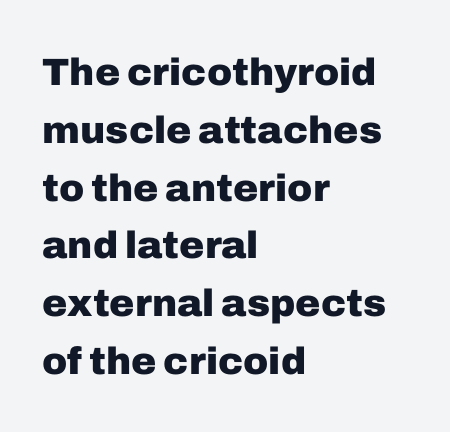
Q: Is the text bold? A: Yes.
Q: Is the text italic (slanted)? A: No, it is upright.
Q: Is the typeface a serif or a sans-serif typeface? A: Sans-serif.
Q: Is the text underlined? A: No.
Q: How is the paragraph aligned? A: Left-aligned.
Q: Is the spacing between letters normal or unusually wide? A: Normal.
Q: Is the spacing between lines tight, normal or loose? A: Normal.
Q: Width (condensed, normal, or wide)? A: Normal.
Q: Stroke contrast? A: Low.
Q: x-height? A: Medium.
Q: Monospaced? A: No.
